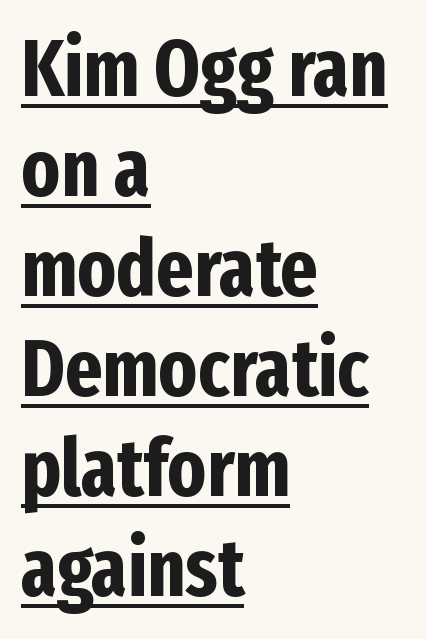
Short and long lines alike share a common starting point at left. Characters follow at the spacing the type designer built in. Rows of type keep a routine distance in the vertical direction. These lines are composed in type without serifs. Is this a fixed-width face? No — the glyphs have proportional, varying widths.
